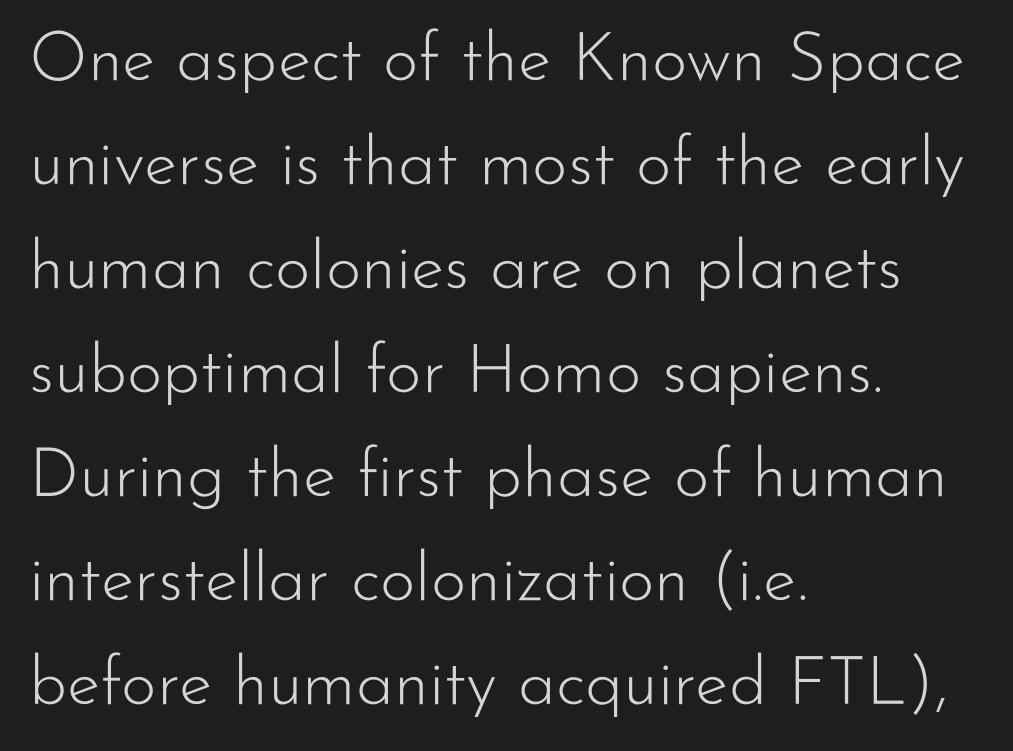
{"serif": "no", "italic": "no", "bold": "no", "weight": "light", "width": "normal", "stroke_contrast": "low", "x_height": "small", "monospaced": "no", "underline": "no", "align": "left", "line_spacing": "normal", "line_spacing_ratio": 1.53, "letter_spacing": "normal", "letter_spacing_em": 0.0, "glyph_px": 68}
